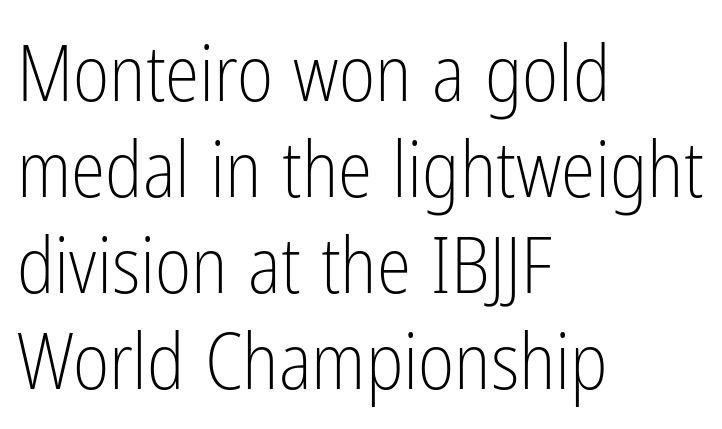
{"serif": "no", "italic": "no", "bold": "no", "weight": "light", "width": "condensed", "stroke_contrast": "low", "x_height": "medium", "monospaced": "no", "underline": "no", "align": "left", "line_spacing_ratio": 1.23, "letter_spacing": "normal", "letter_spacing_em": 0.0, "glyph_px": 78}
